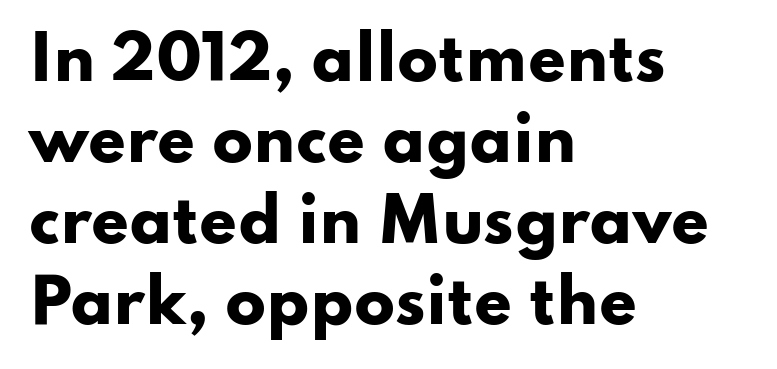
The image shows 60 px heavy, wide sans-serif type, upright; set left-aligned, normal line spacing (1.35x), normal letter spacing, not underlined; low stroke contrast and a small x-height.
